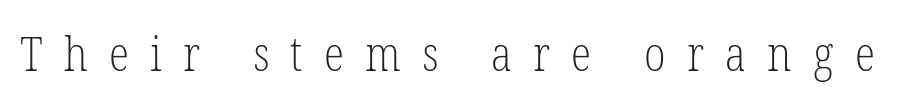
{"serif": "yes", "italic": "no", "bold": "no", "weight": "light", "width": "condensed", "stroke_contrast": "low", "x_height": "medium", "monospaced": "no", "underline": "no", "letter_spacing": "wide", "letter_spacing_em": 0.45, "glyph_px": 47}
